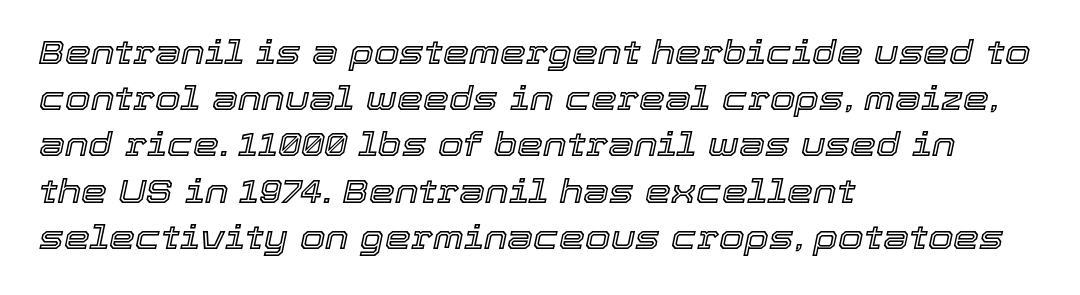
This rendering uses left alignment, leaving the right contour irregular. If you measured baseline to baseline, you'd find a middling distance. Only glyphs here, with clear space below each row. Looks like regular typesetting: each glyph gets only the width it needs. Short note: letters normally spaced. Compared with ordinary roman type, these characters are visibly tilted.
